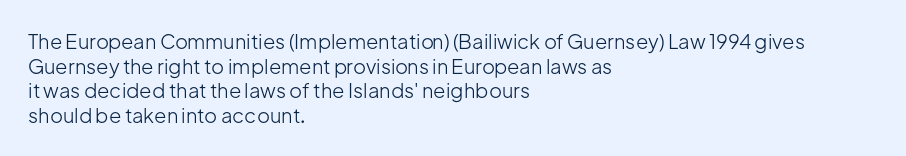
The image shows 20 px text type, upright; set left-aligned, line spacing 1.23x, normal letter spacing, not underlined.
